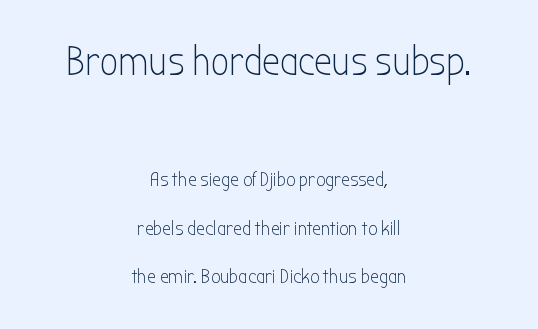
Horizontally, the lines are justified to the midpoint only. The face used here is proportionally spaced, like ordinary book or web type. Ordinary non-slanted type is in use. The space directly below the letters is spotless. The first block has been scaled up relative to the second. A light-to-regular cut is what we see here.
